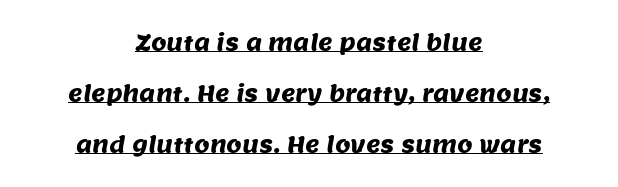
In CSS terms this would be text-align: center. The string is rendered with underlining switched on. This sample uses plain, unmodified letter spacing. Summary of vertical rhythm: relaxed, with wide interline spacing.
